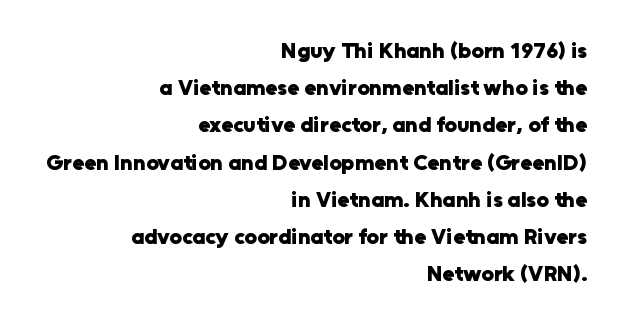
The space directly below the letters is spotless. Rendered with straight, roman letterforms. The letters sit at their default tracking, neither squeezed nor spread. The vertical gap from one line to the next is medium.
